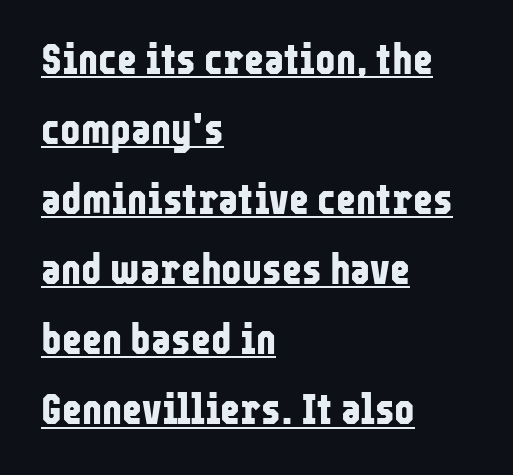
Typesetter's note: full bold, strokes at maximum text heaviness. Underline: present. Standard letterfit; no display-style spreading of the glyphs. Look at the bottom of the vertical strokes: they stop flat, with no serifs.
